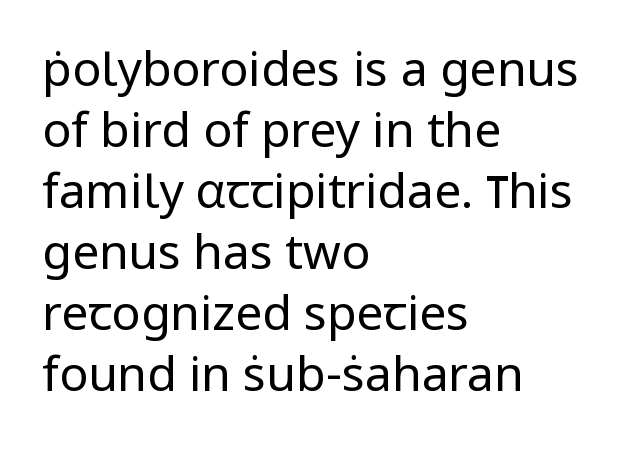
The image shows 48 px regular-weight sans-serif type, upright; set left-aligned, normal line spacing (1.27x), normal letter spacing, not underlined; low stroke contrast and a medium x-height.
